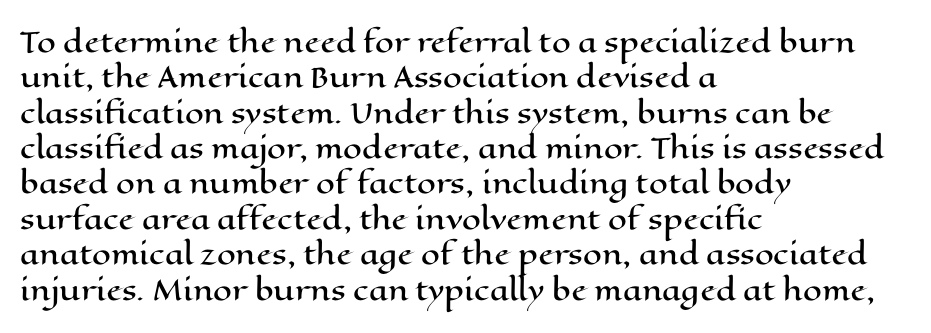
{"italic": "no", "underline": "no", "align": "left", "line_spacing": "normal", "line_spacing_ratio": 1.31, "letter_spacing": "normal", "letter_spacing_em": 0.0, "glyph_px": 27}
